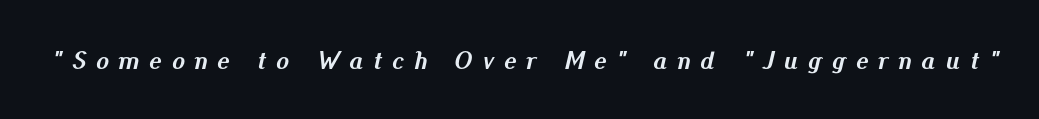
{"italic": "yes", "lean": "right", "slant_degrees": 13, "bold": "yes", "underline": "no", "letter_spacing": "wide", "letter_spacing_em": 0.39, "glyph_px": 26}
